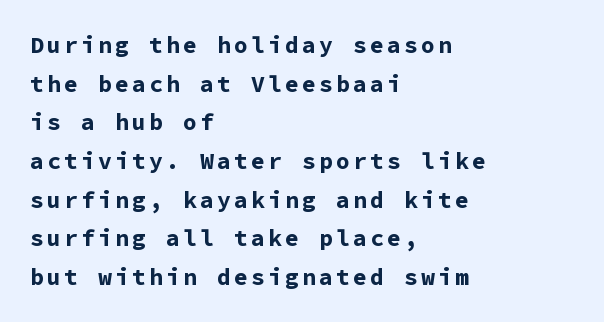
{"italic": "no", "bold": "yes", "underline": "no", "align": "left", "line_spacing": "normal", "line_spacing_ratio": 1.68, "glyph_px": 23}
